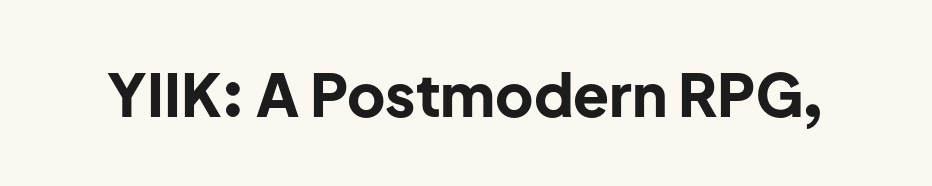
The image shows 59 px bold sans-serif type, upright; set normal letter spacing, not underlined; low stroke contrast and a medium x-height.
